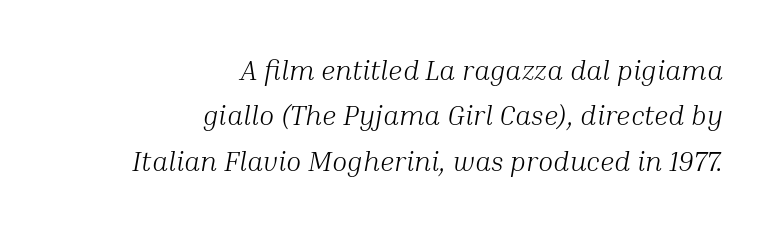
{"serif": "yes", "italic": "yes", "lean": "right", "slant_degrees": 10, "bold": "no", "weight": "light", "width": "normal", "stroke_contrast": "medium", "x_height": "medium", "monospaced": "no", "underline": "no", "align": "right", "line_spacing": "normal", "line_spacing_ratio": 1.62, "letter_spacing": "normal", "letter_spacing_em": 0.0, "glyph_px": 28}
